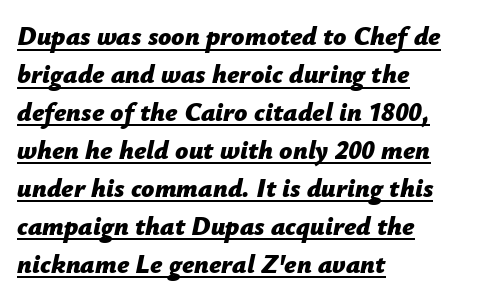
{"italic": "yes", "lean": "right", "slant_degrees": 12, "bold": "yes", "underline": "yes", "align": "left", "line_spacing": "normal", "line_spacing_ratio": 1.46, "letter_spacing": "normal", "letter_spacing_em": 0.0, "glyph_px": 26}
